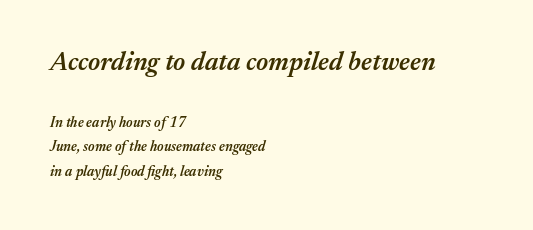
Q: Is the text bold? A: Semi-bold.
Q: Is the text italic (slanted)? A: Yes, it leans right by about 17 degrees.
Q: Is the text underlined? A: No.
Q: How is the paragraph aligned? A: Left-aligned.
Q: Is the spacing between letters normal or unusually wide? A: Normal.
Q: Which block of text is set in a larger size, the first (top) or the second (bottom)? A: The first (top) one.
